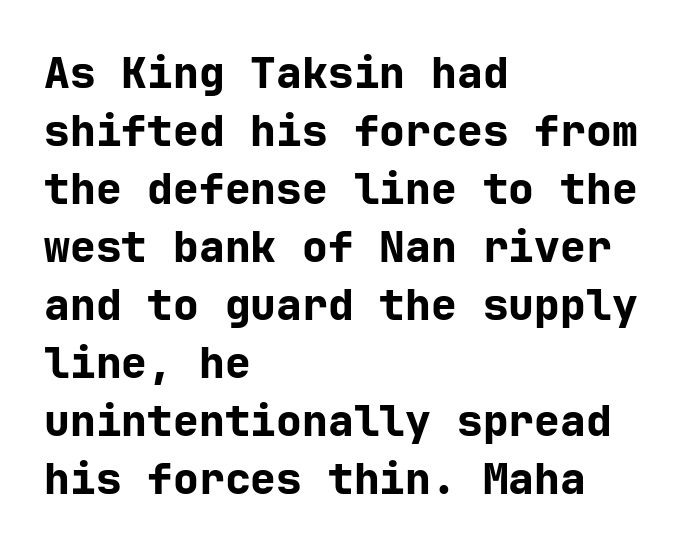
Q: Is the text bold? A: Yes.
Q: Is the text italic (slanted)? A: No, it is upright.
Q: Is the typeface a serif or a sans-serif typeface? A: Sans-serif.
Q: Is the text underlined? A: No.
Q: How is the paragraph aligned? A: Left-aligned.
Q: Is the spacing between letters normal or unusually wide? A: Normal.
Q: Is the spacing between lines tight, normal or loose? A: Normal.
Q: Width (condensed, normal, or wide)? A: Normal.
Q: Stroke contrast? A: Low.
Q: x-height? A: Medium.
